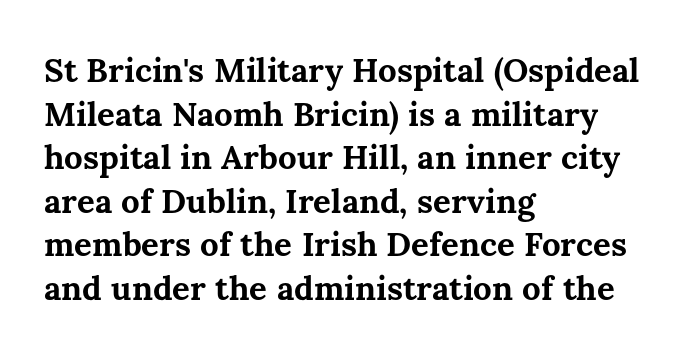
The image shows 33 px bold type, upright; set left-aligned, normal line spacing (1.32x), normal letter spacing, not underlined; medium stroke contrast and a medium x-height.
